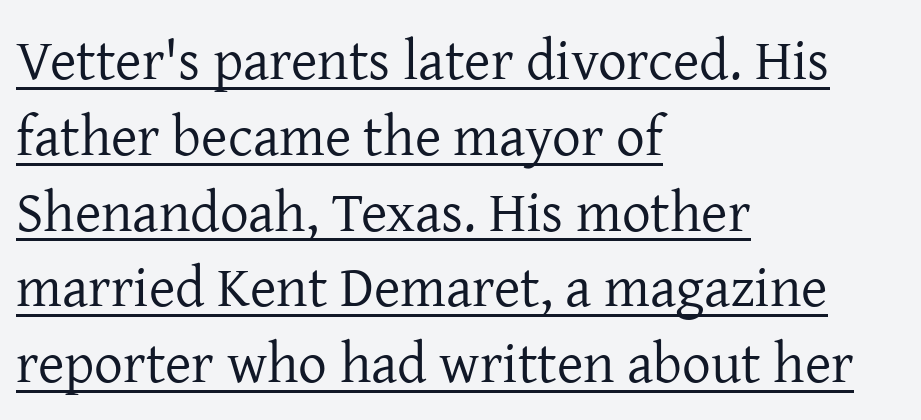
The image shows 57 px regular-weight serif type, upright; set left-aligned, normal line spacing (1.33x), normal letter spacing, underlined; low stroke contrast and a medium x-height.
